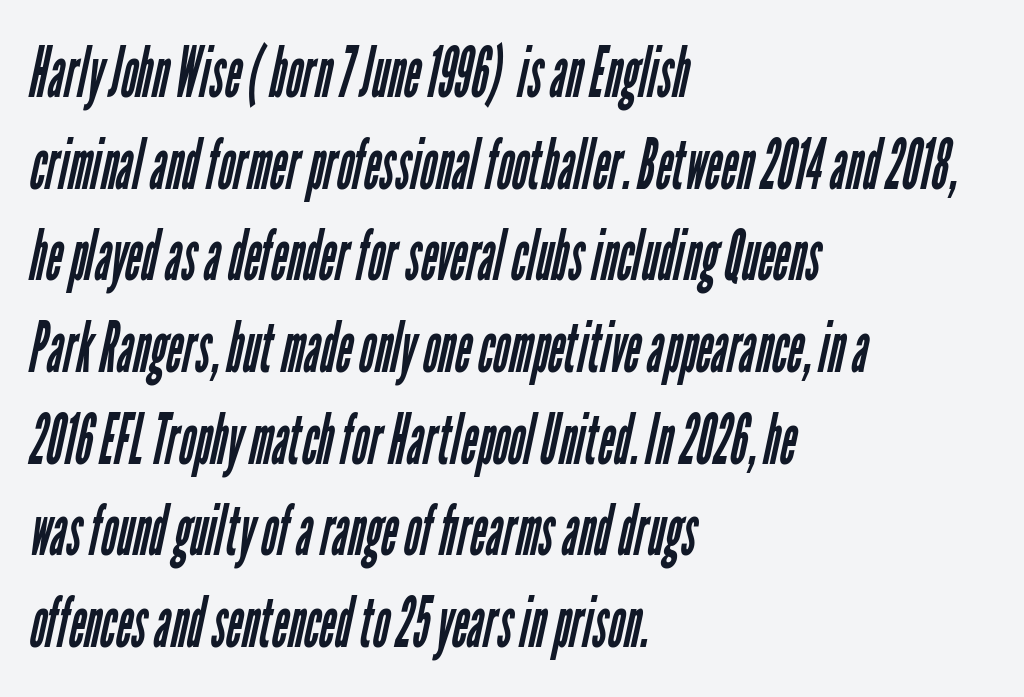
The image shows 70 px regular-weight, condensed sans-serif type; set left-aligned, normal line spacing (1.31x), normal letter spacing, not underlined; low stroke contrast and a medium x-height.
